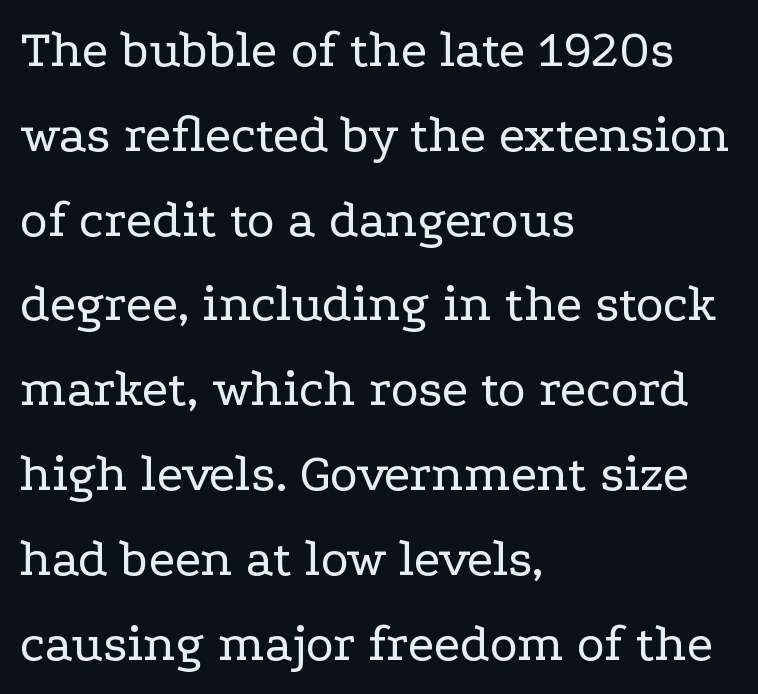
Beneath every word, the page is bare. Each line starts at the same left margin while the right side varies. The passage shown is typeset with a serif family. Observe the ordinary spacing: letters are neighbours, not strangers. The strokes are not fattened; the text isn't bold.
